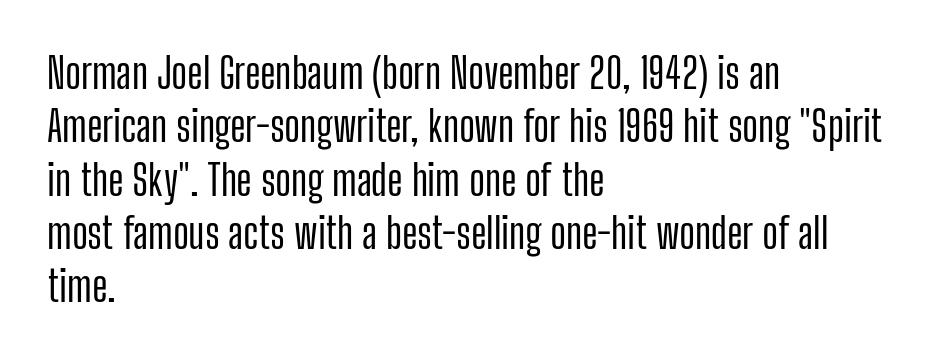
The text block is weighted toward the left margin, trailing off unevenly rightward. Observe the absence of serifs on each vertical stroke in this sample. Letters rest on an invisible, unmarked baseline. Short note: letters normally spaced. Spacing verdict: proportional, widths tailored to each character.
